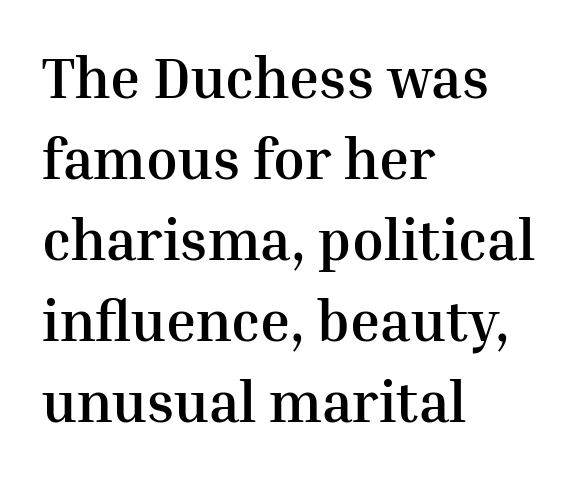
The image shows 57 px semibold serif type, upright; set left-aligned, normal line spacing (1.42x), normal letter spacing, not underlined; medium stroke contrast and a medium x-height.
